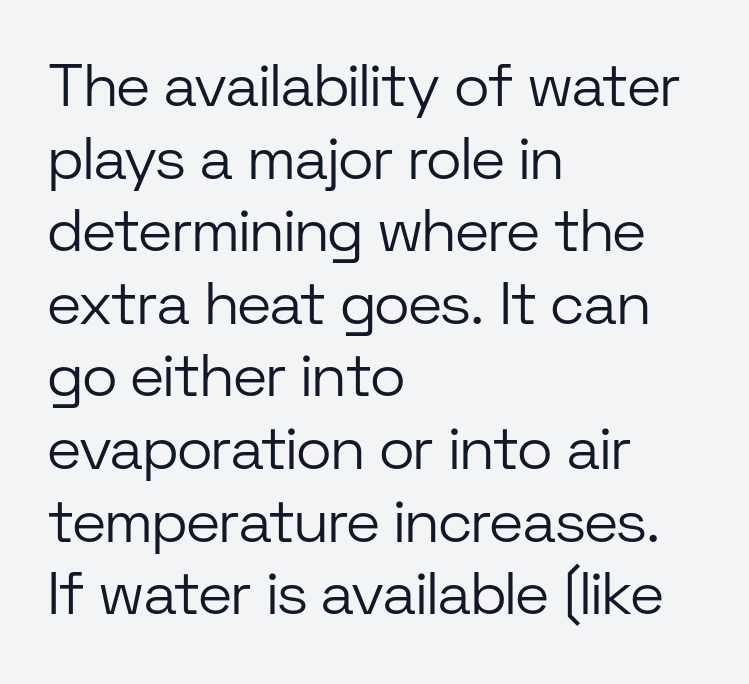
{"serif": "no", "italic": "no", "bold": "no", "weight": "light", "width": "normal", "stroke_contrast": "low", "x_height": "medium", "monospaced": "no", "underline": "no", "align": "left", "line_spacing_ratio": 1.21, "letter_spacing": "normal", "letter_spacing_em": 0.0, "glyph_px": 60}
